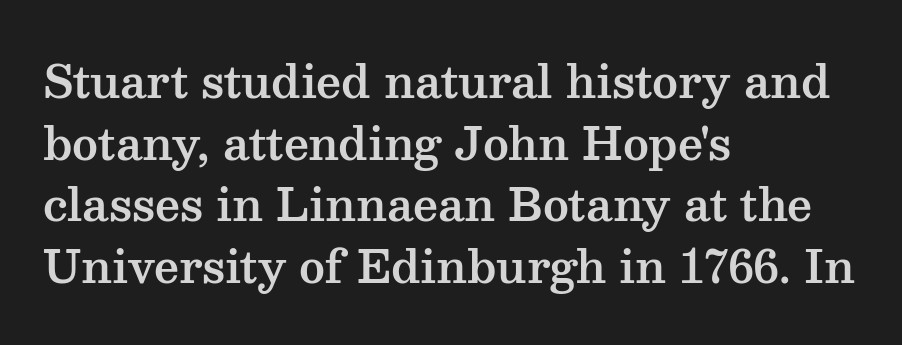
Q: Is the text italic (slanted)? A: No, it is upright.
Q: Is the typeface a serif or a sans-serif typeface? A: Serif.
Q: Is the text underlined? A: No.
Q: How is the paragraph aligned? A: Left-aligned.
Q: Is the spacing between letters normal or unusually wide? A: Normal.
Q: Is the spacing between lines tight, normal or loose? A: Normal.
Q: Width (condensed, normal, or wide)? A: Wide.
Q: Stroke contrast? A: Medium.
Q: x-height? A: Medium.
Q: Monospaced? A: No.
